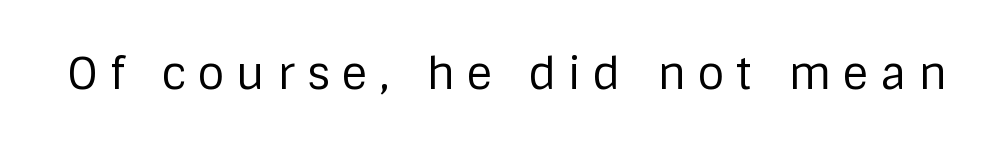
{"serif": "no", "italic": "no", "bold": "no", "weight": "regular", "width": "normal", "stroke_contrast": "low", "x_height": "large", "monospaced": "no", "underline": "no", "letter_spacing": "wide", "letter_spacing_em": 0.27, "glyph_px": 44}
